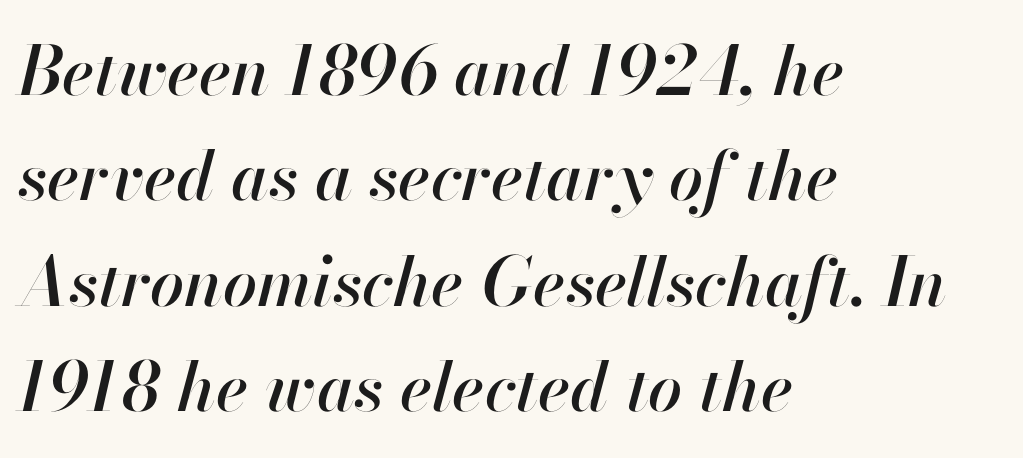
Caption: multi-line text, flush left, ragged right. The face used here is rendered with its standard letterfit. Every character sits at an angle, as italics do. Line spacing here is normal. Each letter keeps its own natural width here, so spacing adapts to shape. Anything drawn beneath the words? Only blank space.
